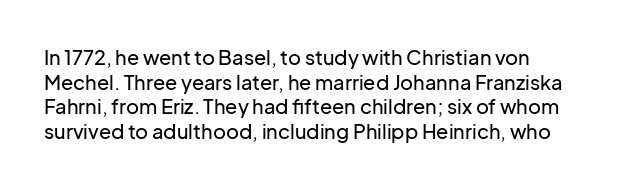
Q: Is the text italic (slanted)? A: No, it is upright.
Q: Is the text underlined? A: No.
Q: Is the spacing between letters normal or unusually wide? A: Normal.
